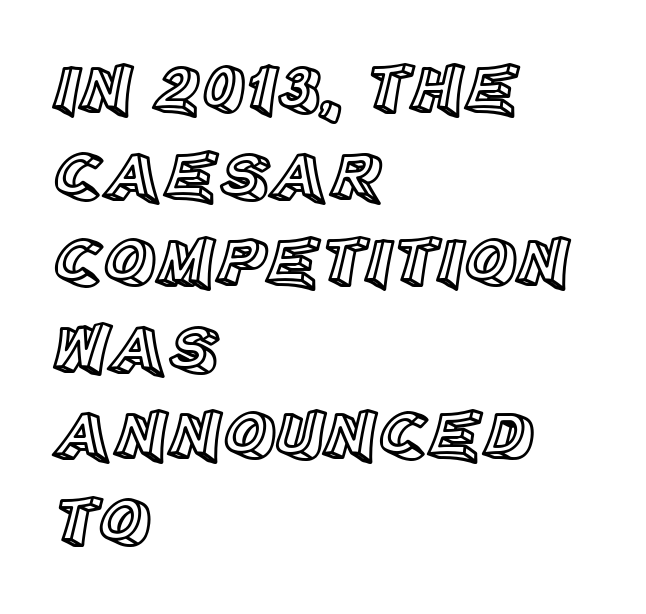
The specimen omits any rule beneath the text block's lines. The rag falls on the right side of this text block. Letter spacing: default. Each letter keeps its own natural width here, so spacing adapts to shape.
